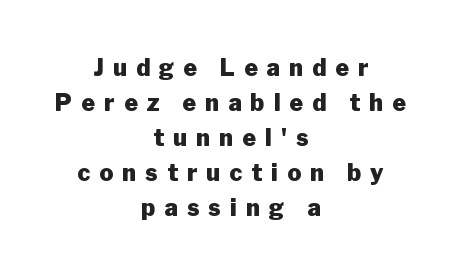
Q: Is the text bold? A: Yes.
Q: Is the text italic (slanted)? A: No, it is upright.
Q: Is the text underlined? A: No.
Q: How is the paragraph aligned? A: Centered.
Q: Is the spacing between letters normal or unusually wide? A: Unusually wide.
Q: Is the spacing between lines tight, normal or loose? A: Normal.
